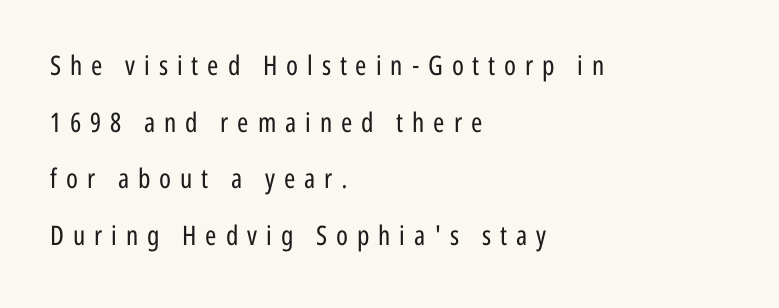
{"italic": "no", "bold": "no", "underline": "no", "align": "left", "line_spacing": "loose", "line_spacing_ratio": 2.1, "letter_spacing": "wide", "letter_spacing_em": 0.33, "glyph_px": 27}
